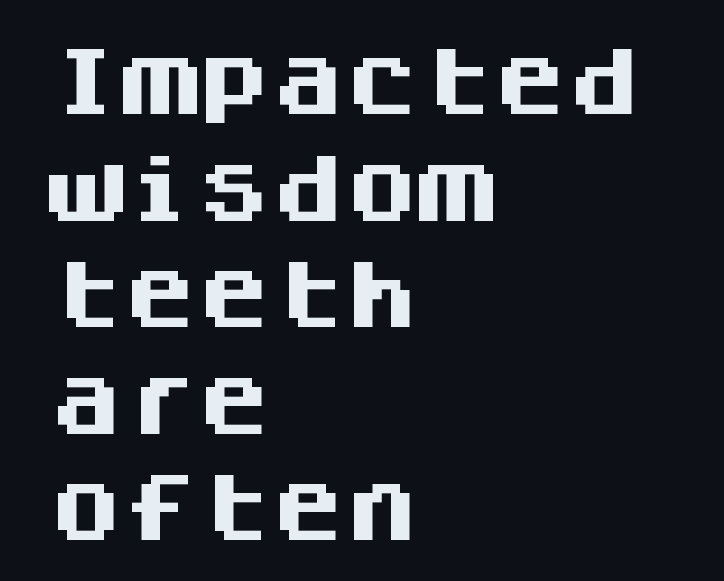
{"serif": "no", "italic": "no", "bold": "yes", "weight": "heavy", "width": "normal", "stroke_contrast": "medium", "x_height": "large", "monospaced": "yes", "underline": "no", "align": "left", "line_spacing": "normal", "line_spacing_ratio": 1.44, "letter_spacing": "normal", "letter_spacing_em": 0.0, "glyph_px": 74}
